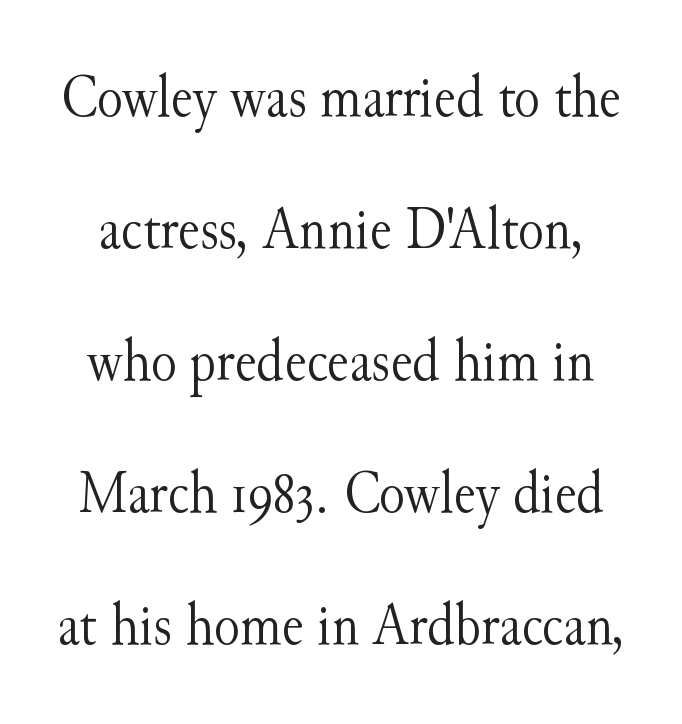
{"serif": "yes", "italic": "no", "bold": "no", "weight": "light", "width": "normal", "stroke_contrast": "medium", "x_height": "small", "monospaced": "no", "underline": "no", "line_spacing": "loose", "line_spacing_ratio": 2.2, "letter_spacing": "normal", "letter_spacing_em": 0.0, "glyph_px": 60}
